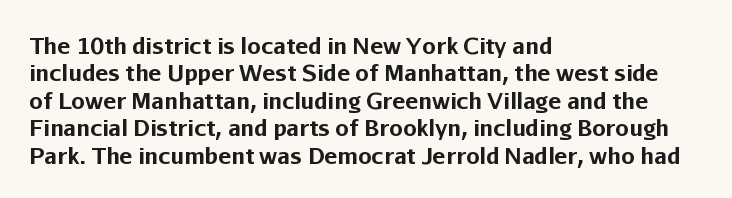
Only glyphs here, with clear space below each row. The type sits square on the baseline with zero lean. Short note: letters normally spaced. Summary of vertical rhythm: regular, with standard interline spacing. Thick stems and heavy bowls — unmistakably bold. Short and long lines alike share a common starting point at left.
